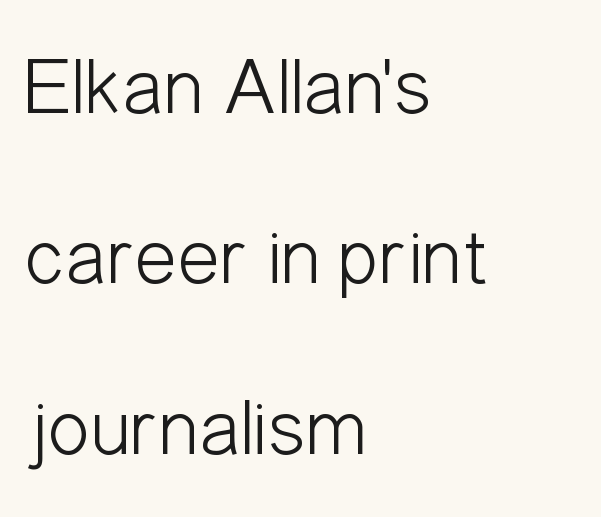
Q: Is the text bold? A: No.
Q: Is the text italic (slanted)? A: No, it is upright.
Q: Is the typeface a serif or a sans-serif typeface? A: Sans-serif.
Q: Is the text underlined? A: No.
Q: How is the paragraph aligned? A: Left-aligned.
Q: Is the spacing between letters normal or unusually wide? A: Normal.
Q: Is the spacing between lines tight, normal or loose? A: Loose.
Q: Width (condensed, normal, or wide)? A: Condensed.
Q: Stroke contrast? A: Low.
Q: x-height? A: Medium.
Q: Monospaced? A: No.
